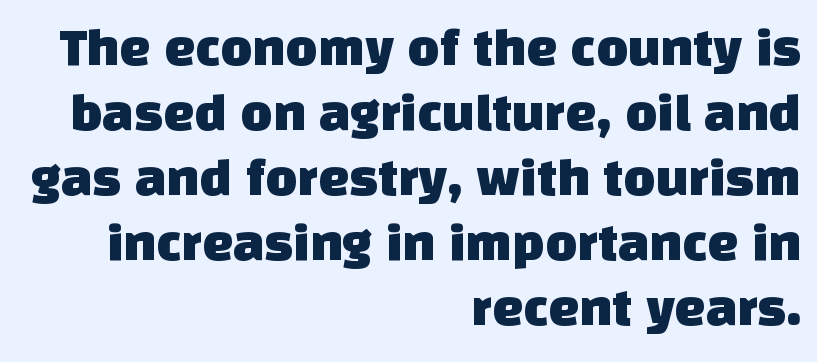
The image shows 55 px sans-serif type; set right-aligned, line spacing 1.18x, normal letter spacing, not underlined; low stroke contrast and a large x-height.
